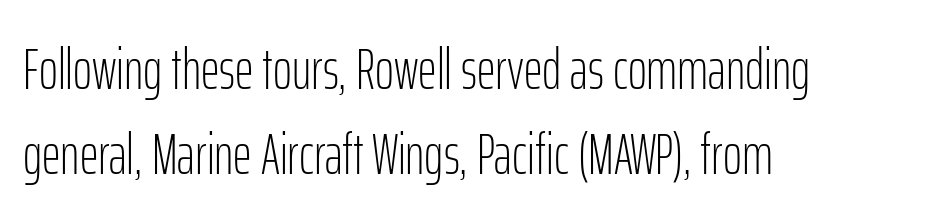
Q: Is the text bold? A: No.
Q: Is the text italic (slanted)? A: No, it is upright.
Q: Is the typeface a serif or a sans-serif typeface? A: Sans-serif.
Q: Is the text underlined? A: No.
Q: How is the paragraph aligned? A: Left-aligned.
Q: Is the spacing between letters normal or unusually wide? A: Normal.
Q: Is the spacing between lines tight, normal or loose? A: Normal.
Q: Width (condensed, normal, or wide)? A: Condensed.
Q: Stroke contrast? A: Low.
Q: x-height? A: Medium.
Q: Monospaced? A: No.
